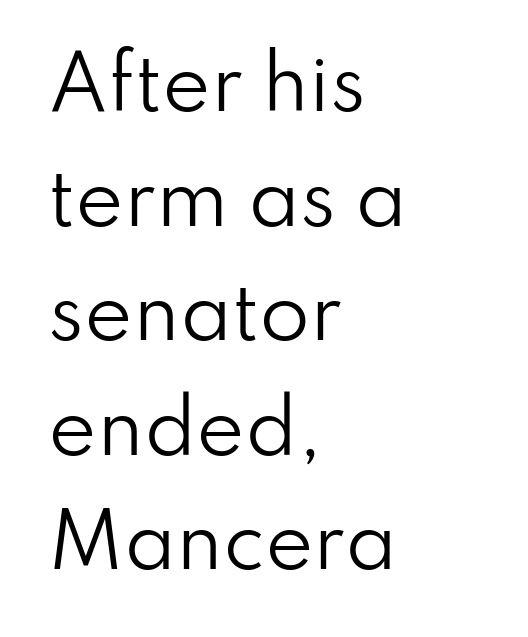
{"serif": "no", "italic": "no", "bold": "no", "weight": "regular", "width": "normal", "stroke_contrast": "low", "x_height": "small", "monospaced": "no", "underline": "no", "align": "left", "line_spacing": "normal", "line_spacing_ratio": 1.57, "letter_spacing": "normal", "letter_spacing_em": 0.0, "glyph_px": 73}
